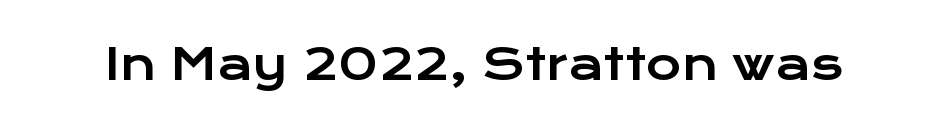
Q: Is the text italic (slanted)? A: No, it is upright.
Q: Is the typeface a serif or a sans-serif typeface? A: Sans-serif.
Q: Is the text underlined? A: No.
Q: Is the spacing between letters normal or unusually wide? A: Normal.
Q: Width (condensed, normal, or wide)? A: Wide.
Q: Stroke contrast? A: Low.
Q: x-height? A: Medium.
Q: Monospaced? A: No.
